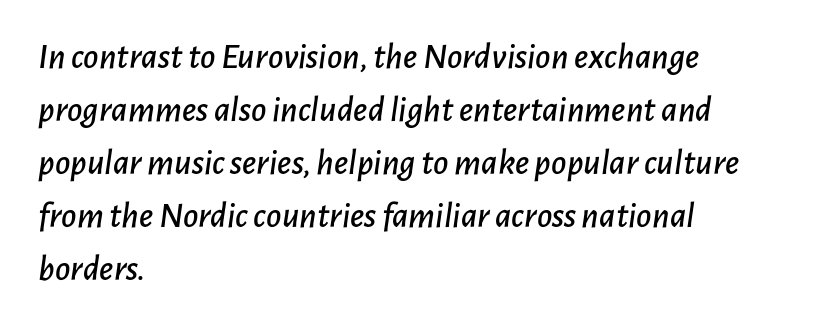
{"italic": "yes", "lean": "right", "slant_degrees": 7, "width": "normal", "stroke_contrast": "low", "x_height": "medium", "monospaced": "no", "underline": "no", "align": "left", "line_spacing": "normal", "line_spacing_ratio": 1.43, "letter_spacing": "normal", "letter_spacing_em": 0.0, "glyph_px": 37}
